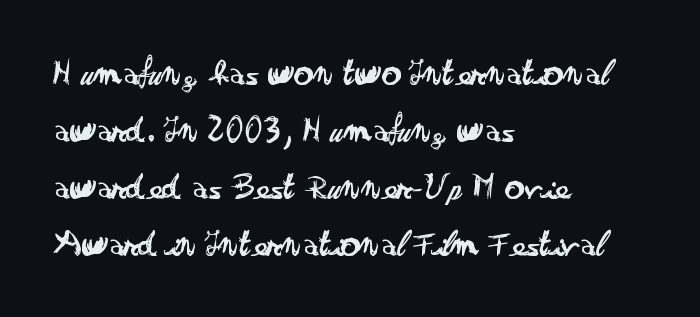
Default kerning and tracking; the words read as compact shapes. Lines of text with bare space underneath. One glance says typical: line gaps are just what's usual. Caption: face not bold, strokes unweighted.
